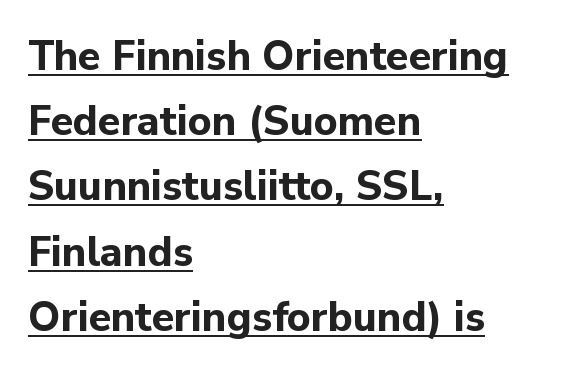
The letters carry no serifs — their stems end cleanly without finishing strokes. Posture: straight, roman, zero tilt. Caption: lettering with a line underneath. Strong, thick strokes mark this as bold type.
